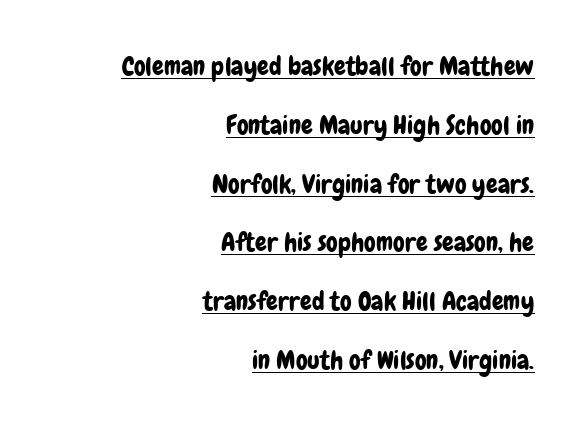
The image shows 26 px text type, upright; set right-aligned, loose line spacing (2.26x), normal letter spacing, underlined.
